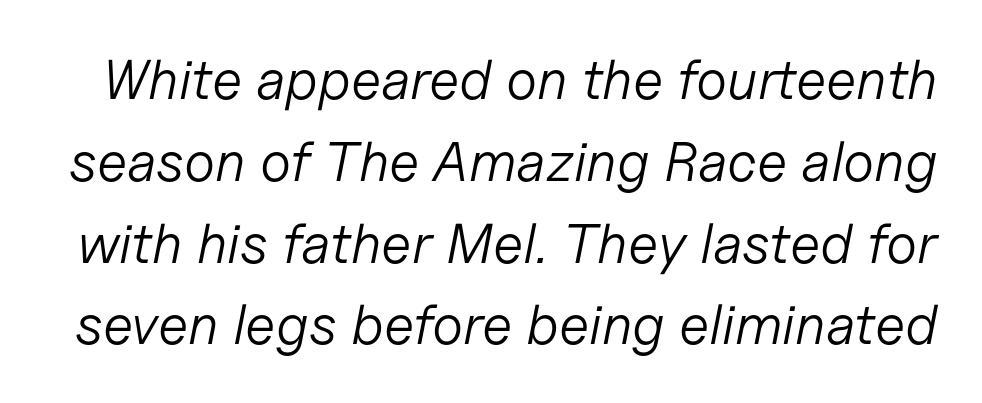
Q: Is the text bold? A: No.
Q: Is the text italic (slanted)? A: Yes, it leans right by about 11 degrees.
Q: Is the text underlined? A: No.
Q: Is the spacing between letters normal or unusually wide? A: Normal.
Q: Is the spacing between lines tight, normal or loose? A: Normal.
Q: Width (condensed, normal, or wide)? A: Normal.
Q: Stroke contrast? A: Low.
Q: x-height? A: Medium.
Q: Monospaced? A: No.
